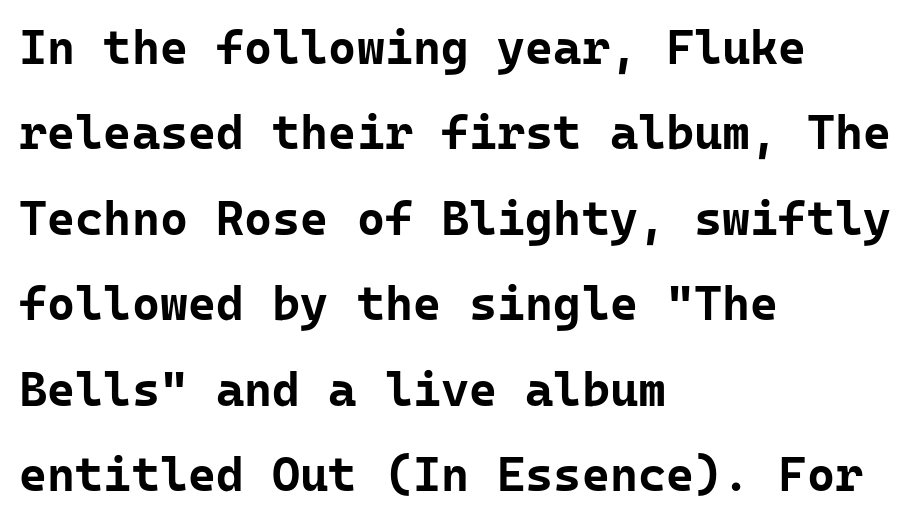
The image shows 48 px bold sans-serif type, upright; set left-aligned, line spacing 1.78x, normal letter spacing, not underlined; low stroke contrast and a medium x-height.
